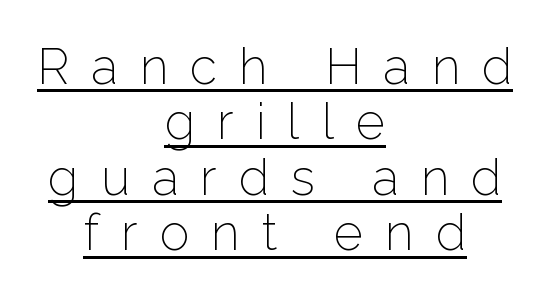
Q: Is the text bold? A: No.
Q: Is the text italic (slanted)? A: No, it is upright.
Q: Is the typeface a serif or a sans-serif typeface? A: Sans-serif.
Q: Is the text underlined? A: Yes.
Q: How is the paragraph aligned? A: Centered.
Q: Is the spacing between letters normal or unusually wide? A: Unusually wide.
Q: Is the spacing between lines tight, normal or loose? A: Tight.
Q: Width (condensed, normal, or wide)? A: Normal.
Q: Stroke contrast? A: Low.
Q: x-height? A: Medium.
Q: Monospaced? A: No.
